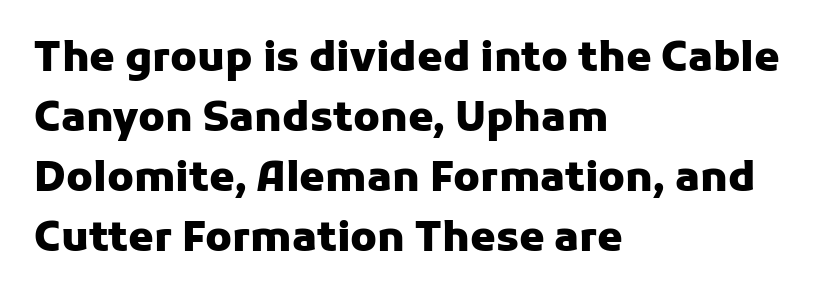
The image shows 41 px heavy sans-serif type, upright; set left-aligned, normal line spacing (1.46x), normal letter spacing, not underlined; low stroke contrast and a medium x-height.
